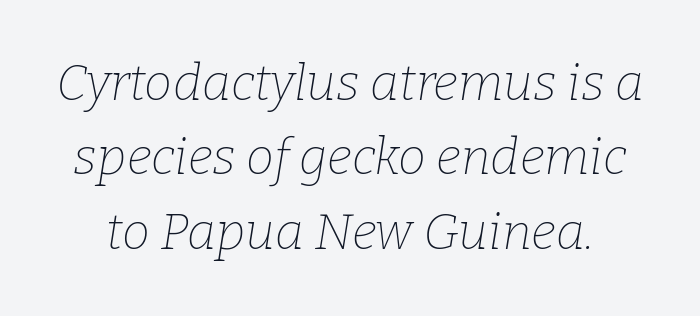
{"serif": "yes", "italic": "yes", "lean": "right", "slant_degrees": 9, "bold": "no", "weight": "thin", "width": "normal", "stroke_contrast": "low", "x_height": "medium", "monospaced": "no", "underline": "no", "line_spacing": "normal", "line_spacing_ratio": 1.49, "letter_spacing": "normal", "letter_spacing_em": 0.0, "glyph_px": 50}
